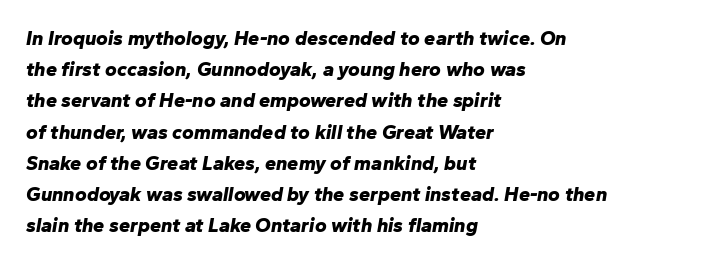
{"italic": "yes", "lean": "right", "slant_degrees": 10, "bold": "yes", "underline": "no", "align": "left", "line_spacing": "normal", "line_spacing_ratio": 1.56, "letter_spacing": "normal", "letter_spacing_em": 0.0, "glyph_px": 20}
